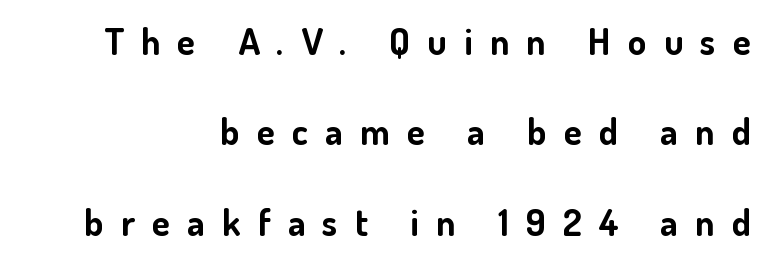
Q: Is the text bold? A: Yes.
Q: Is the text italic (slanted)? A: No, it is upright.
Q: Is the typeface a serif or a sans-serif typeface? A: Sans-serif.
Q: Is the text underlined? A: No.
Q: How is the paragraph aligned? A: Right-aligned.
Q: Is the spacing between letters normal or unusually wide? A: Unusually wide.
Q: Is the spacing between lines tight, normal or loose? A: Loose.
Q: Width (condensed, normal, or wide)? A: Normal.
Q: Stroke contrast? A: Low.
Q: x-height? A: Small.
Q: Monospaced? A: No.
